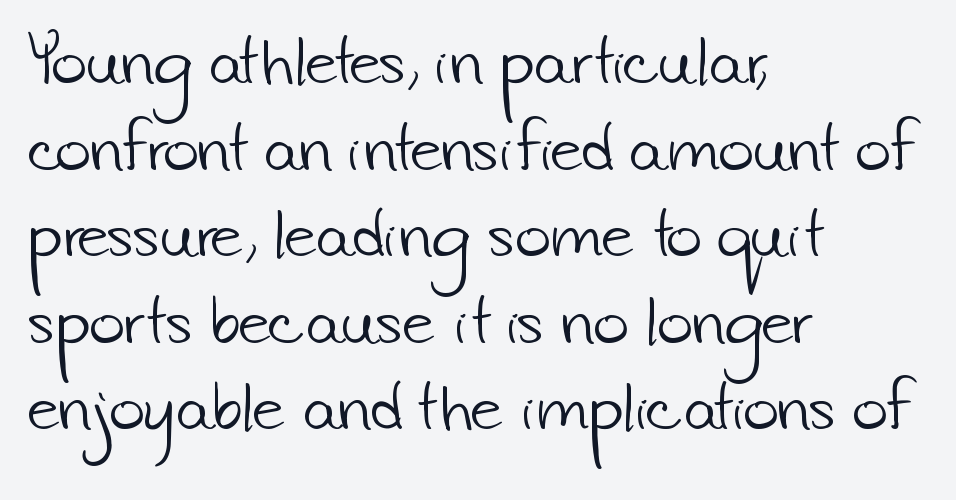
Q: Is the text bold? A: No.
Q: Is the typeface a serif or a sans-serif typeface? A: Sans-serif.
Q: Is the text underlined? A: No.
Q: How is the paragraph aligned? A: Left-aligned.
Q: Is the spacing between letters normal or unusually wide? A: Normal.
Q: Is the spacing between lines tight, normal or loose? A: Normal.
Q: Width (condensed, normal, or wide)? A: Normal.
Q: Stroke contrast? A: Low.
Q: x-height? A: Small.
Q: Monospaced? A: No.
